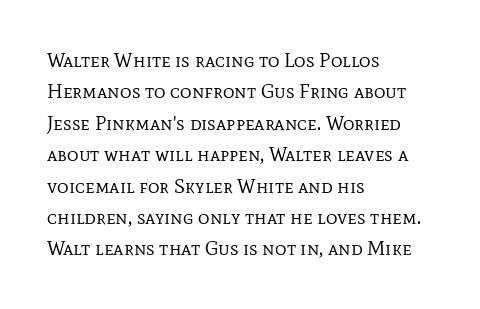
Line spacing here is normal. A typesetter would mark this as roman, not italic. The specimen omits any rule beneath the text block's lines. The rag falls on the right side of this text block. The characters are drawn with everyday or finer stroke widths.
